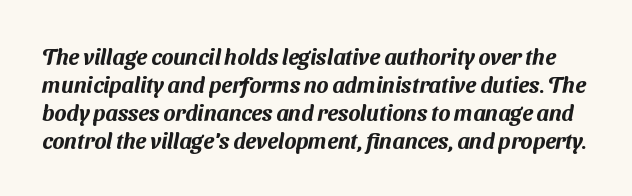
Q: Is the text underlined? A: No.
Q: Is the spacing between letters normal or unusually wide? A: Normal.
Q: Is the spacing between lines tight, normal or loose? A: Normal.
